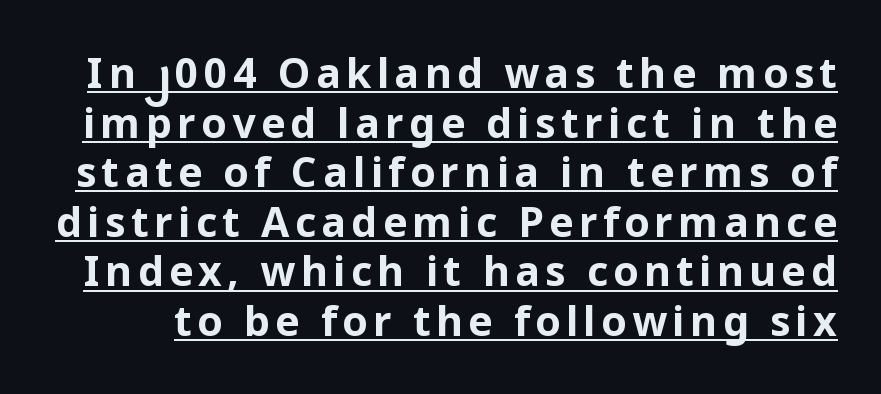
Q: Is the text bold? A: Yes.
Q: Is the text italic (slanted)? A: No, it is upright.
Q: Is the typeface a serif or a sans-serif typeface? A: Sans-serif.
Q: Is the text underlined? A: Yes.
Q: Width (condensed, normal, or wide)? A: Normal.
Q: Stroke contrast? A: Low.
Q: x-height? A: Medium.
Q: Monospaced? A: No.
